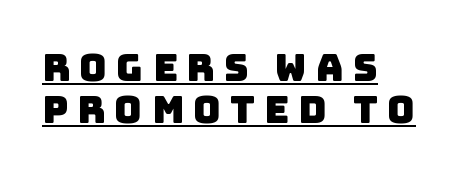
Q: Is the typeface a serif or a sans-serif typeface? A: Sans-serif.
Q: Is the text underlined? A: Yes.
Q: How is the paragraph aligned? A: Left-aligned.
Q: Is the spacing between letters normal or unusually wide? A: Unusually wide.
Q: Is the spacing between lines tight, normal or loose? A: Tight.
Q: Width (condensed, normal, or wide)? A: Normal.
Q: Stroke contrast? A: Low.
Q: x-height? A: Large.
Q: Monospaced? A: No.
